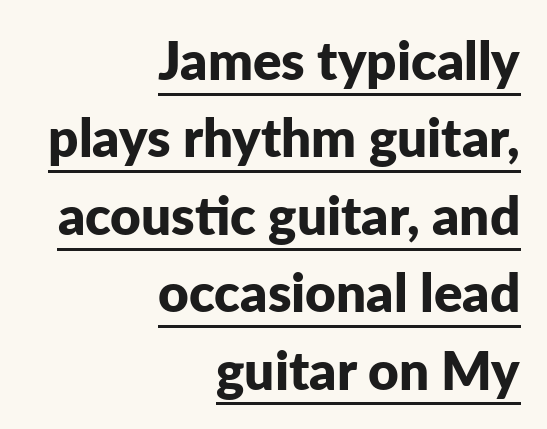
{"serif": "no", "italic": "no", "bold": "yes", "weight": "bold", "width": "normal", "stroke_contrast": "low", "x_height": "medium", "monospaced": "no", "underline": "yes", "align": "right", "line_spacing": "normal", "line_spacing_ratio": 1.46, "letter_spacing": "normal", "letter_spacing_em": 0.0, "glyph_px": 53}
